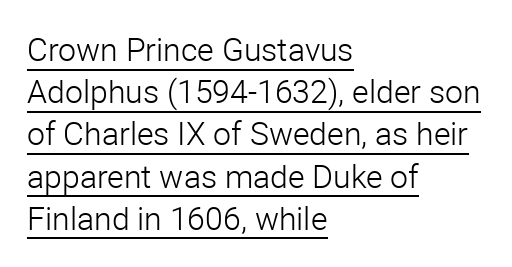
Observe the ordinary spacing: letters are neighbours, not strangers. Does the copy run flush right? No — it runs flush left. I'd call this a sans setting — the letters go barefoot. In terms of leading, this rendering sits right in the middle. The type sits square on the baseline with zero lean. Spacing verdict: proportional, widths tailored to each character.
